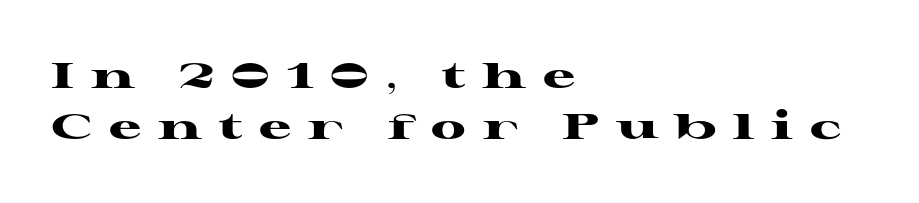
{"serif": "yes", "italic": "no", "bold": "yes", "weight": "heavy", "width": "wide", "stroke_contrast": "high", "x_height": "medium", "monospaced": "no", "underline": "no", "align": "left", "line_spacing": "normal", "line_spacing_ratio": 1.42, "letter_spacing": "wide", "letter_spacing_em": 0.47, "glyph_px": 36}
